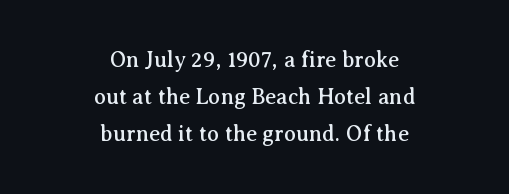
The image shows 22 px text type, upright; set centered, normal line spacing (1.69x), normal letter spacing, not underlined.
